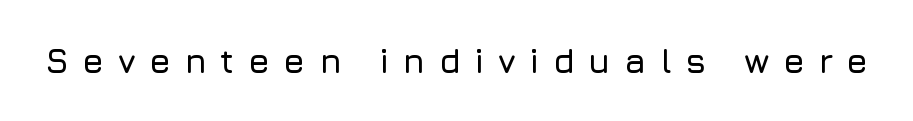
{"serif": "no", "italic": "no", "width": "normal", "stroke_contrast": "low", "x_height": "medium", "monospaced": "no", "underline": "no", "letter_spacing": "wide", "letter_spacing_em": 0.4, "glyph_px": 34}
